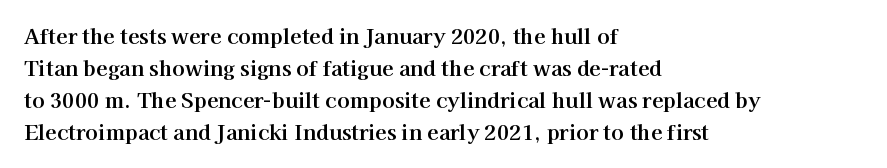
{"italic": "no", "underline": "no", "align": "left", "line_spacing": "normal", "line_spacing_ratio": 1.52, "letter_spacing": "normal", "letter_spacing_em": 0.0, "glyph_px": 21}
